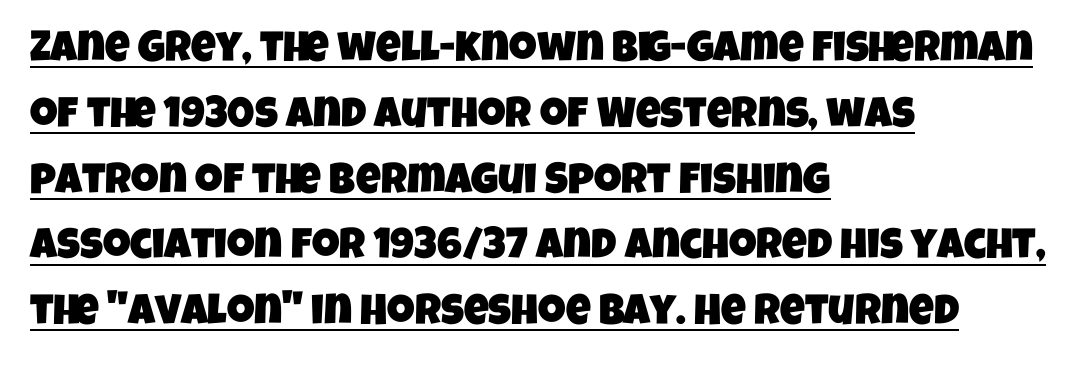
Looks like regular typesetting: each glyph gets only the width it needs. A classic flush-left, rag-right setting is used for this passage. Check where the strokes stop: nothing finishes them off — pure sans. How are the letters spaced? Ordinarily, with no added tracking.
